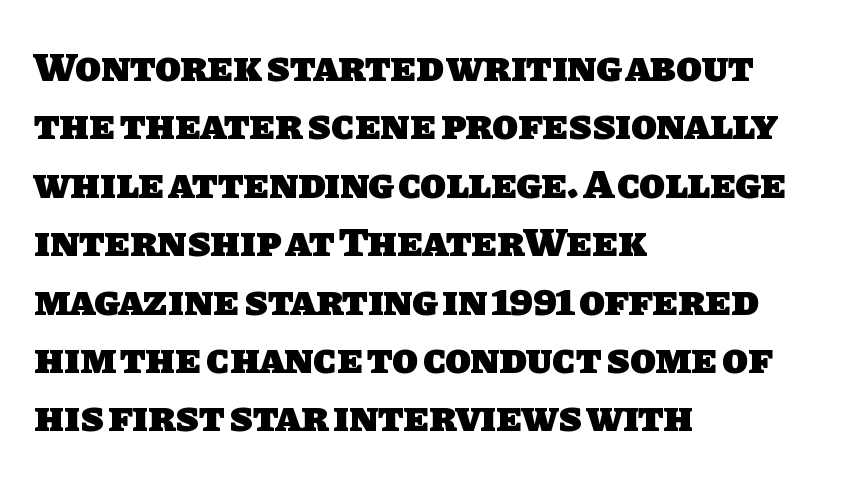
The image shows 42 px heavy sans-serif type; set left-aligned, normal line spacing (1.39x), normal letter spacing, not underlined; low stroke contrast and a large x-height.
